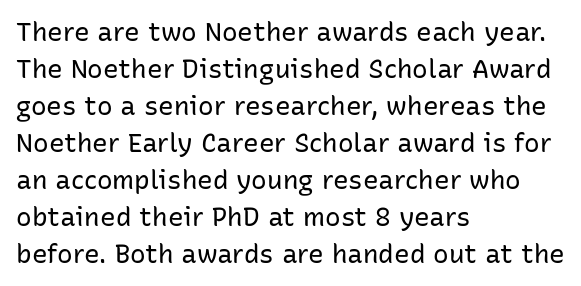
The image shows 26 px text type, upright; set left-aligned, normal line spacing (1.42x), normal letter spacing, not underlined.
